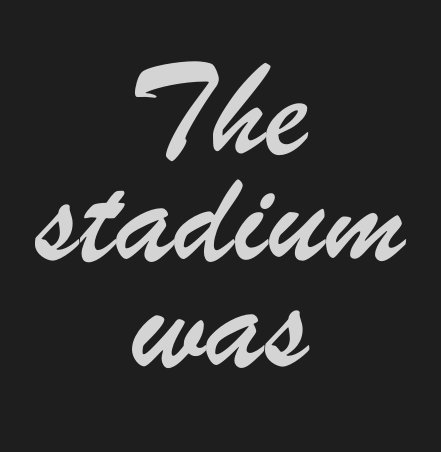
The image shows 58 px condensed sans-serif type; set centered, line spacing 1.84x, normal letter spacing, not underlined; low stroke contrast and a small x-height.
